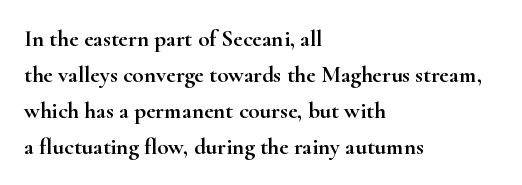
The passage shown has conventional tracking throughout. The axis of the letterforms is exactly vertical. In CSS terms this would be text-align: left. The area under the type is left untouched.
